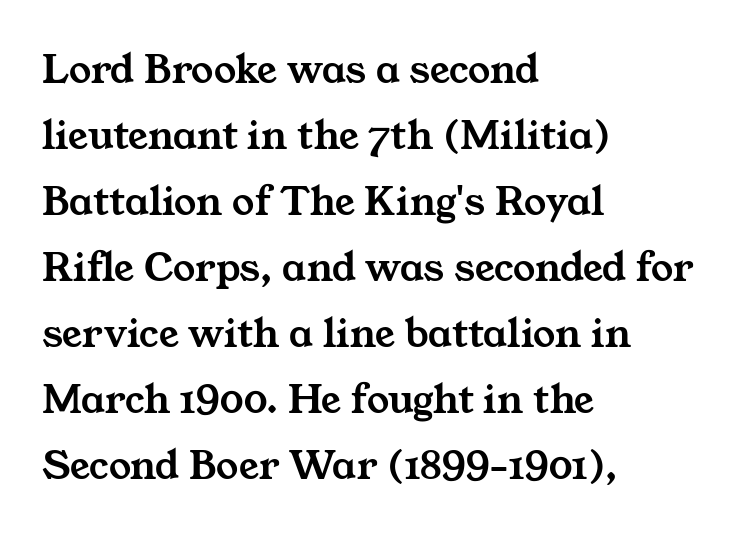
This sample keeps an unexceptional amount of space between lines. The text block is weighted toward the left margin, trailing off unevenly rightward. Nothing unusual about the tracking: characters are spaced as the font intends. This is serif lettering, the kind often seen in printed books.
